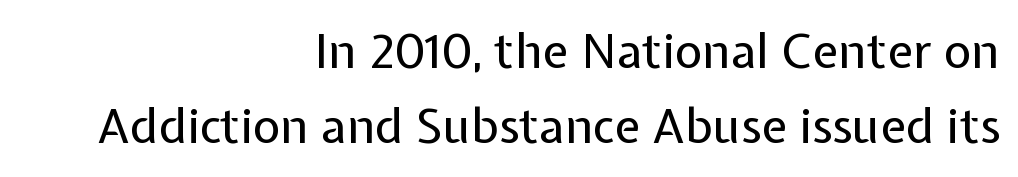
The face used here is rendered with its standard letterfit. Counters stay open thanks to moderate or lighter strokes. Vertically, the passage feels balanced, rows spaced as you'd expect. Layout note: lines flush right.
